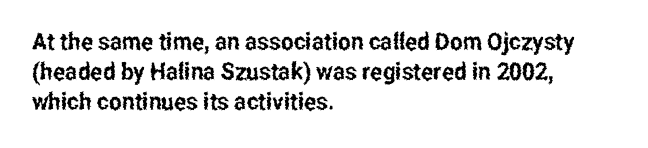
The lines in this sample share a left origin and differ only in where they stop. Tracking here is standard; glyphs follow each other at the usual distance. How would I describe the line gaps? Plain and ordinary. You can tell it's not italic because the verticals are truly vertical.
